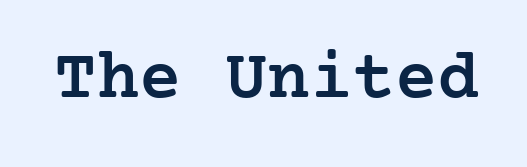
Q: Is the text bold? A: Semi-bold.
Q: Is the text italic (slanted)? A: No, it is upright.
Q: Is the typeface a serif or a sans-serif typeface? A: Serif.
Q: Is the text underlined? A: No.
Q: Is the spacing between letters normal or unusually wide? A: Normal.
Q: Width (condensed, normal, or wide)? A: Normal.
Q: Stroke contrast? A: Low.
Q: x-height? A: Medium.
